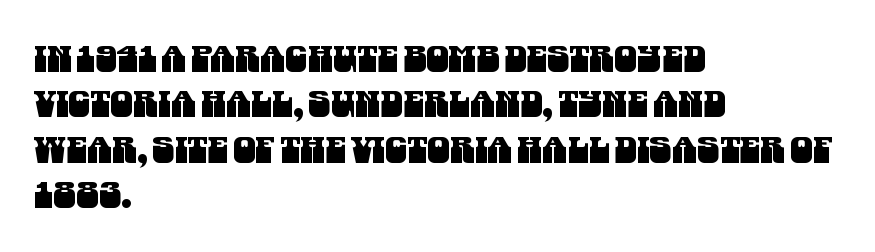
The image shows 36 px condensed sans-serif type; set left-aligned, normal line spacing (1.26x), normal letter spacing, not underlined; medium stroke contrast and a large x-height.
